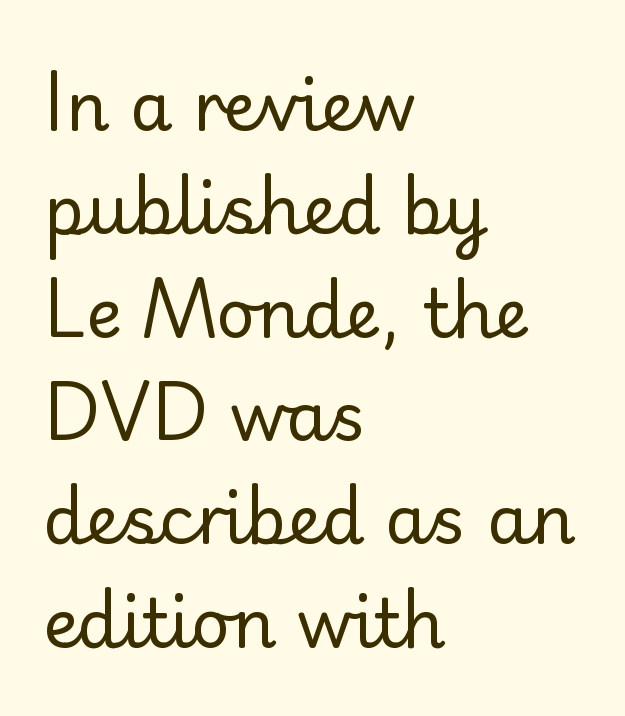
The image shows 68 px regular-weight sans-serif type, upright; set left-aligned, normal line spacing (1.52x), normal letter spacing, not underlined; low stroke contrast and a small x-height.
